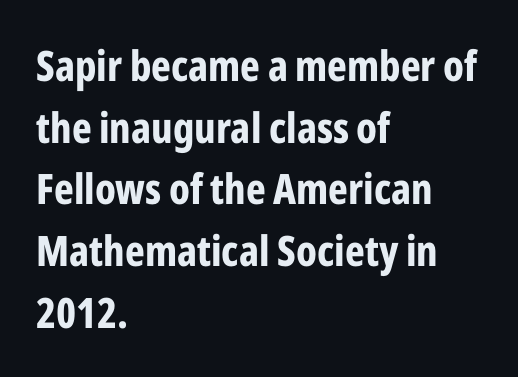
The image shows 42 px bold, condensed sans-serif type, upright; set left-aligned, normal line spacing (1.47x), normal letter spacing, not underlined; low stroke contrast and a medium x-height.
